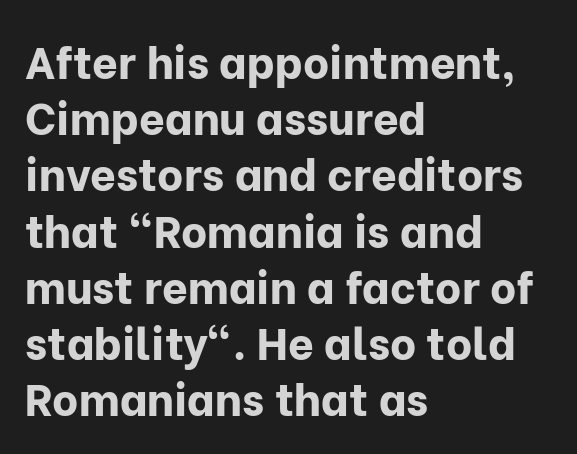
Anything drawn beneath the words? Only blank space. The line texture is even and compact thanks to regular tracking. Proportional: the letters do not fall into vertical columns. Plenty of ink on the page — the face is bold. The type sits square on the baseline with zero lean. Grotesque or geometric, the face here clearly has no serifs.
